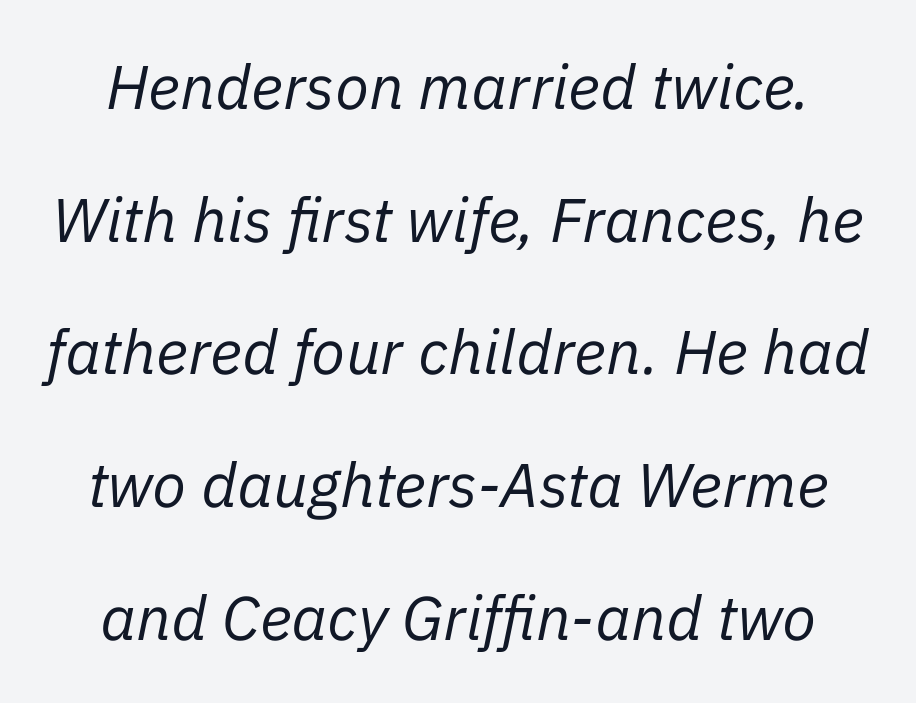
This sample has the flowing, uneven cadence of proportional lettering. Characters follow at the spacing the type designer built in. Descenders hang freely into open space. The letters are slanted; this is an italic face. The rendering uses a large line-height, opening up the rows. Stems here are at most as thick as an everyday book face.
